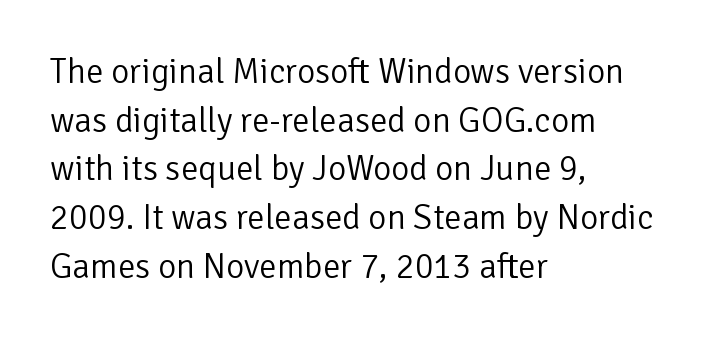
The image shows 35 px light sans-serif type, upright; set left-aligned, normal line spacing (1.39x), normal letter spacing, not underlined; low stroke contrast and a medium x-height.
